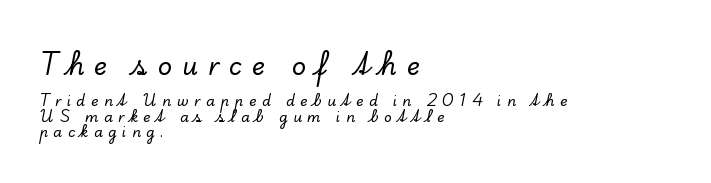
{"underline": "no", "align": "left", "line_spacing": "tight", "line_spacing_ratio": 1.09, "letter_spacing": "wide", "letter_spacing_em": 0.39, "larger_block": "first", "size_ratio": 1.79, "glyph_px": 25}
